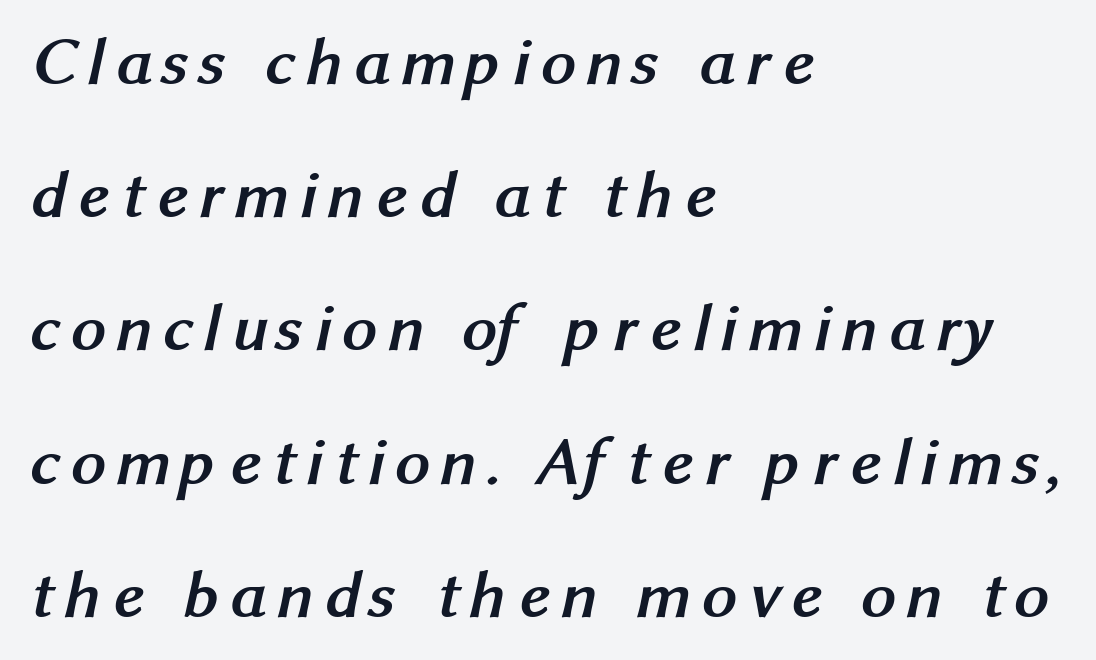
The image shows 69 px semibold sans-serif type; set left-aligned, loose line spacing (1.93x), not underlined; medium stroke contrast and a medium x-height.
